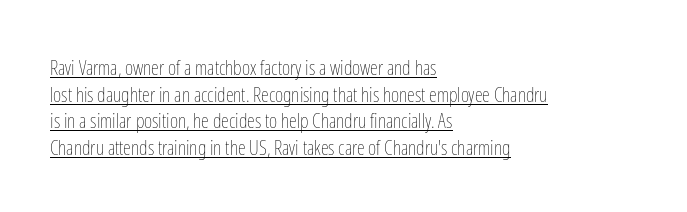
All the whitespace from short lines collects on the right. The strokes are not fattened; the text isn't bold. Line spacing here is normal. Tall strokes in this sample are plumb rather than angled. Every word sits above its own underline. Observe the ordinary spacing: letters are neighbours, not strangers.
